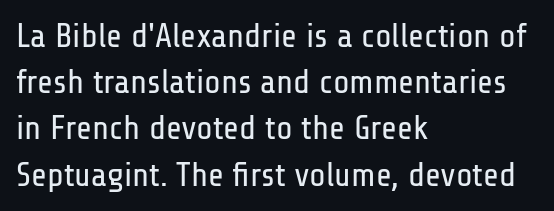
The image shows 34 px regular-weight, condensed sans-serif type, upright; set left-aligned, normal line spacing (1.36x), normal letter spacing, not underlined; low stroke contrast and a medium x-height.
